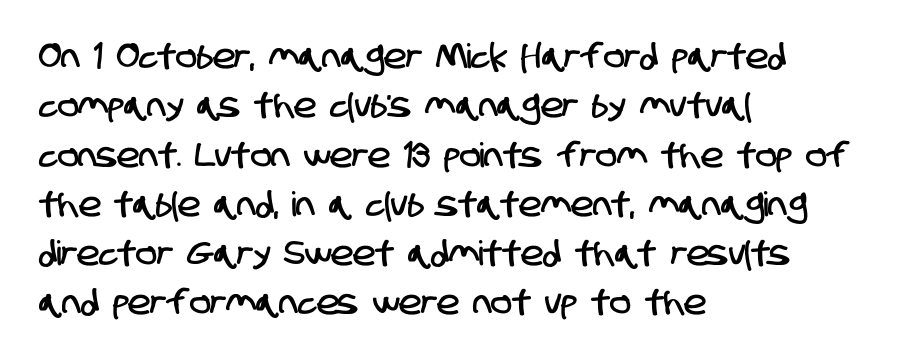
{"serif": "no", "width": "condensed", "stroke_contrast": "low", "x_height": "large", "monospaced": "no", "underline": "no", "align": "left", "line_spacing": "normal", "line_spacing_ratio": 1.45, "letter_spacing": "normal", "letter_spacing_em": 0.0, "glyph_px": 34}
